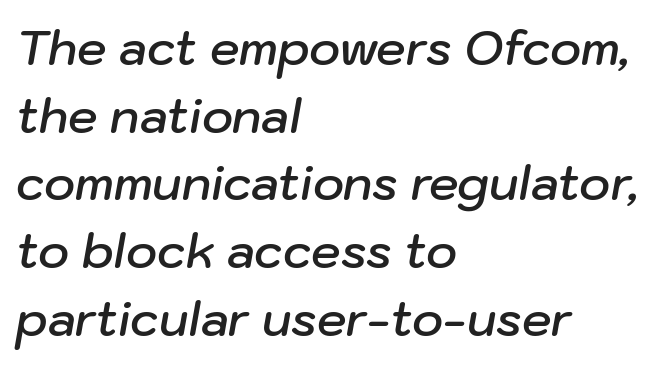
Any mark beneath the type? The region is blank. Slant detected: the letters are inclined. Every row of glyphs begins at an identical x-position on the left. Leading matches the norm, producing a regular column. The letters advance in unequal steps, a hallmark of proportional type. Strokes here are thickened, but only to semibold level.
